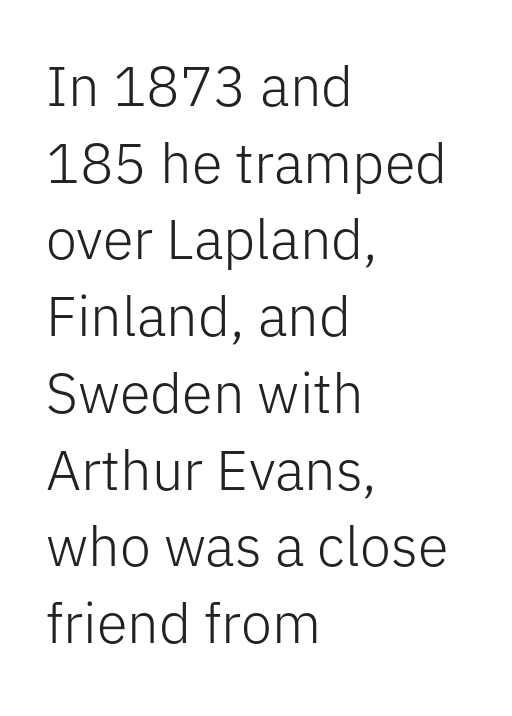
The image shows 56 px light sans-serif type, upright; set left-aligned, normal line spacing (1.37x), normal letter spacing, not underlined; low stroke contrast and a medium x-height.
